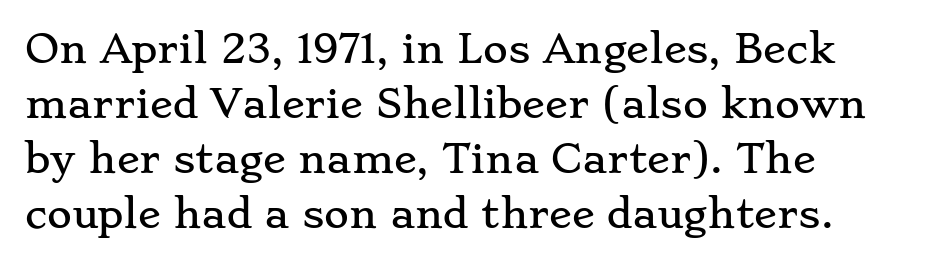
Quick note: not italic, upright. A typesetter would call this proportional, since set widths differ per character. What stands out about the letter spacing? Nothing — it is the standard amount. Does the copy run flush right? No — it runs flush left. The glyphs in this specimen are seriffed. Has an underline been added? It has not.
